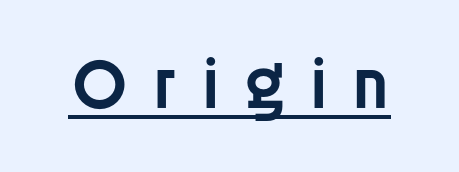
The sample's only ornament is a line tracing under the words. Nope, not italic — everything's standing straight. Inter-character spacing is expanded well beyond the font's built-in metrics. Does the type have serifs? No, each stem ends abruptly.
